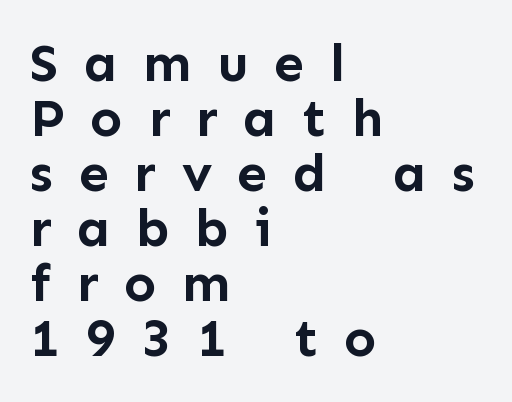
The image shows 54 px semibold sans-serif type, upright; set left-aligned, tight line spacing (1.02x), unusually wide letter spacing (+0.47 em), not underlined; low stroke contrast and a medium x-height.
